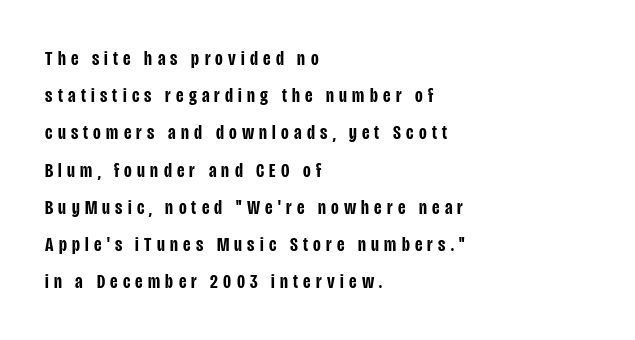
The image shows 21 px text type, upright; set left-aligned, line spacing 1.77x, unusually wide letter spacing (+0.25 em), not underlined.
